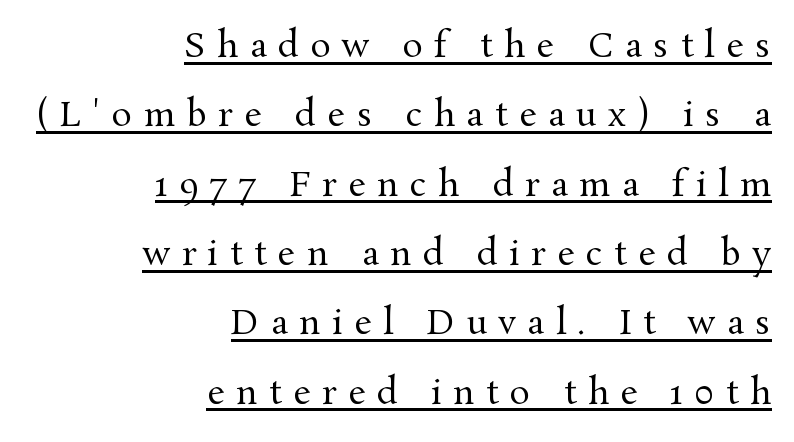
The image shows 34 px regular-weight serif type, upright; set right-aligned, loose line spacing (2.04x), unusually wide letter spacing (+0.34 em), underlined; medium stroke contrast and a medium x-height.
